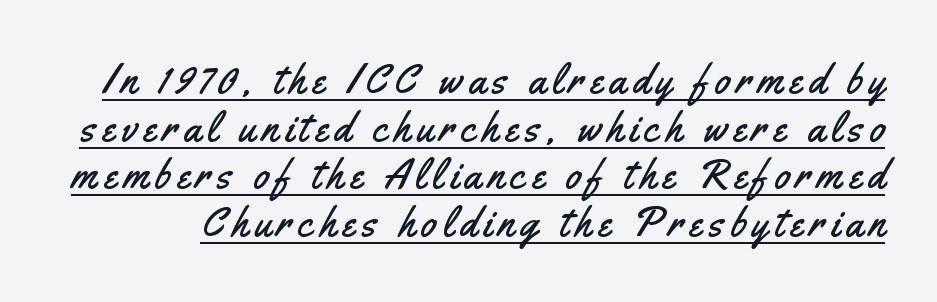
Q: Is the text italic (slanted)? A: Yes.
Q: Is the typeface a serif or a sans-serif typeface? A: Sans-serif.
Q: Is the text underlined? A: Yes.
Q: Width (condensed, normal, or wide)? A: Condensed.
Q: Stroke contrast? A: Medium.
Q: x-height? A: Small.
Q: Monospaced? A: No.
